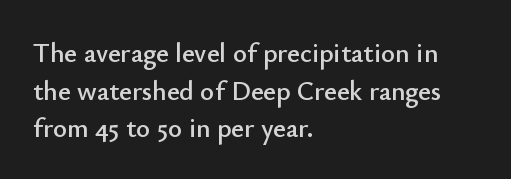
The image shows 27 px text type, upright; set left-aligned, normal line spacing (1.39x), normal letter spacing, not underlined.
